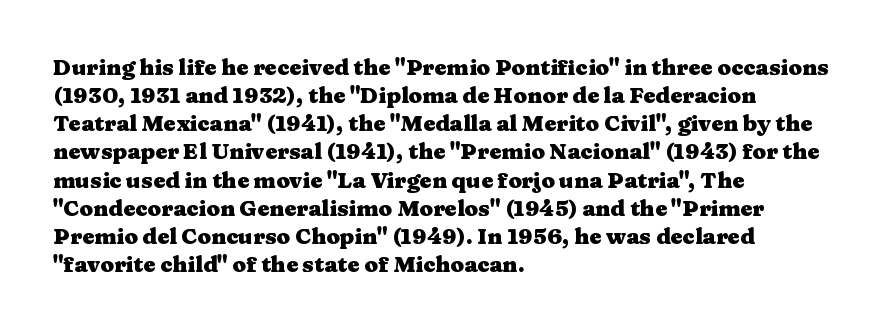
{"italic": "no", "bold": "yes", "underline": "no", "align": "left", "line_spacing": "normal", "line_spacing_ratio": 1.28, "letter_spacing": "normal", "letter_spacing_em": 0.0, "glyph_px": 22}
